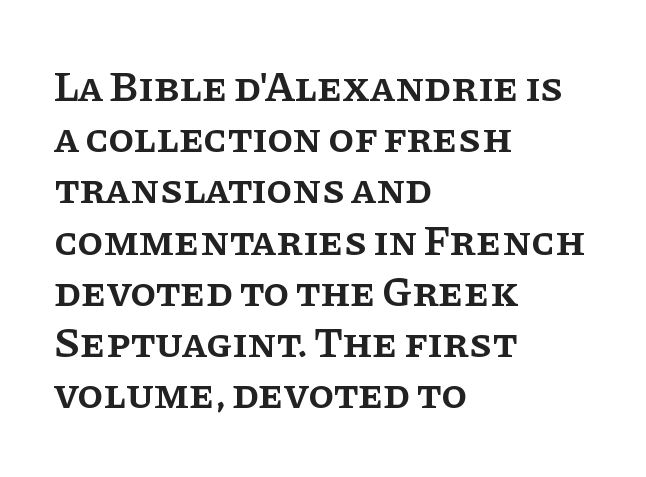
Each word holds together tightly as a unit, with standard inter-letter gaps. Notice how the stems are strictly vertical — no italics here. Clear beneath every line of the passage. The passage shown is typed in a proportional face where columns would drift. Line starts are locked; line ends wander.
